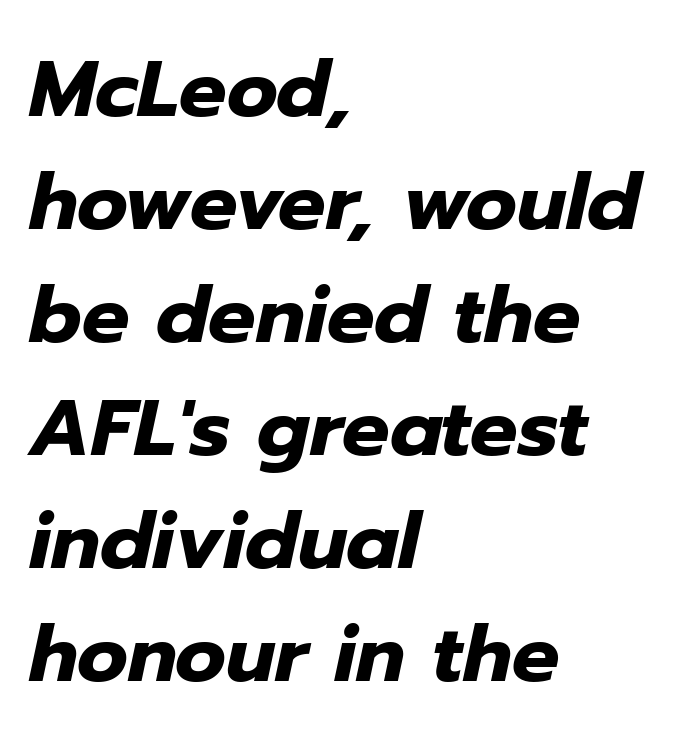
The font's italic variant was chosen for this text. The words here are not underlined. This sample has the flowing, uneven cadence of proportional lettering. Regular leading. Reading down the block, your eye returns to a fixed left position each line.
